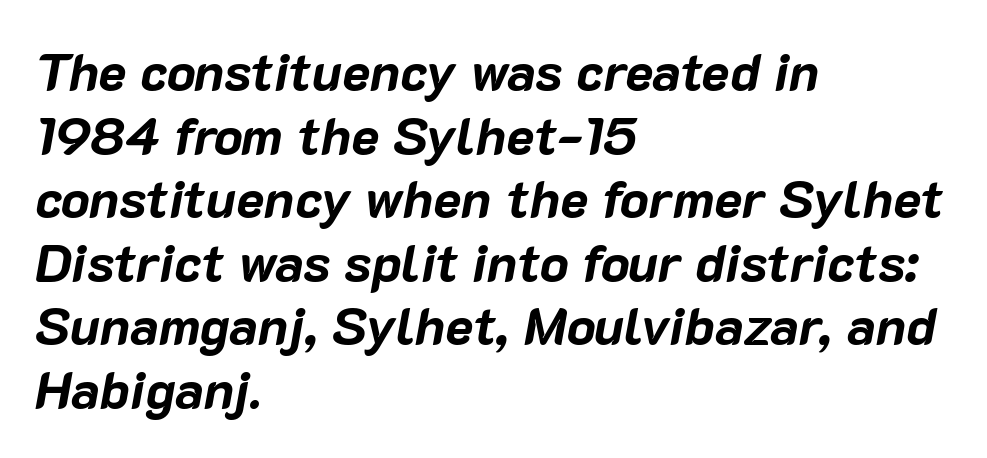
The image shows 53 px bold type, italic (leaning right); set left-aligned, line spacing 1.2x, normal letter spacing, not underlined; low stroke contrast and a medium x-height.
